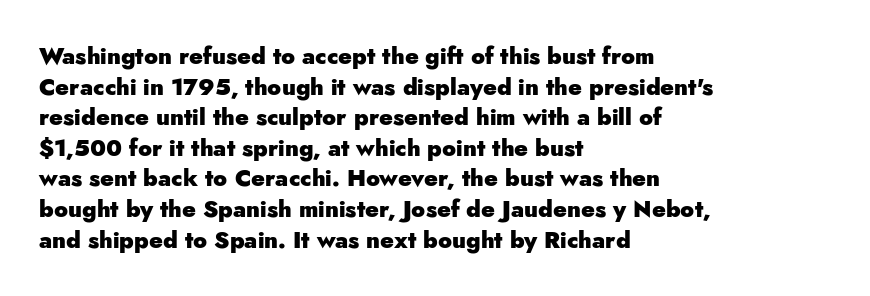
{"italic": "no", "bold": "yes", "underline": "no", "align": "left", "line_spacing": "normal", "line_spacing_ratio": 1.33, "letter_spacing": "normal", "letter_spacing_em": 0.0, "glyph_px": 23}
